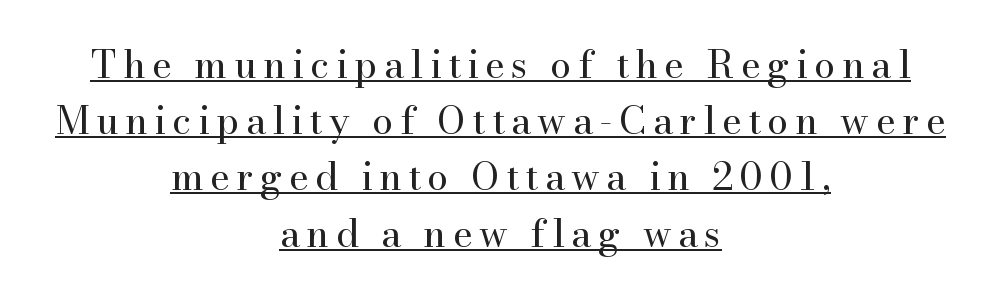
Q: Is the text bold? A: No.
Q: Is the text italic (slanted)? A: No, it is upright.
Q: Is the typeface a serif or a sans-serif typeface? A: Serif.
Q: Is the text underlined? A: Yes.
Q: How is the paragraph aligned? A: Centered.
Q: Is the spacing between lines tight, normal or loose? A: Normal.
Q: Width (condensed, normal, or wide)? A: Normal.
Q: Stroke contrast? A: High.
Q: x-height? A: Small.
Q: Monospaced? A: No.
